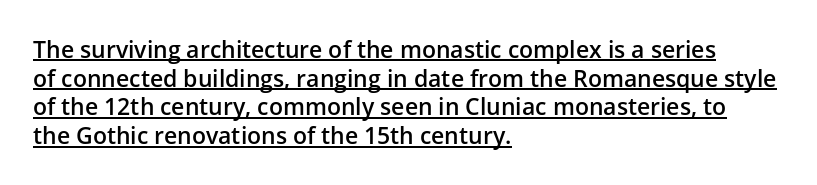
Q: Is the text bold? A: Semi-bold.
Q: Is the text italic (slanted)? A: No, it is upright.
Q: Is the text underlined? A: Yes.
Q: How is the paragraph aligned? A: Left-aligned.
Q: Is the spacing between letters normal or unusually wide? A: Normal.
Q: Is the spacing between lines tight, normal or loose? A: Normal.
